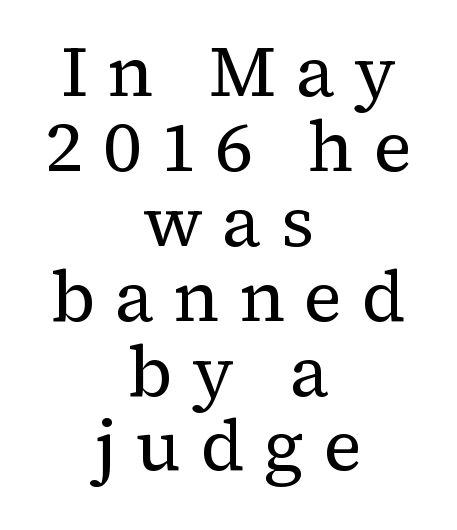
Stroke mass is kept to a normal reading level or below. Serifs: yes, visible at the terminals of the letterforms. The string is rendered with underlining switched off. The passage shown has open, widely tracked lettering throughout. Leading is clearly below the norm, producing a dense column. Compared with a flush-left layout, this one balances lines on the center instead.
